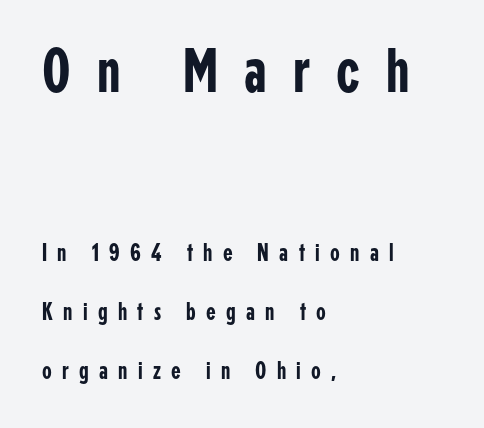
{"serif": "no", "italic": "no", "width": "condensed", "stroke_contrast": "low", "x_height": "medium", "monospaced": "no", "underline": "no", "align": "left", "line_spacing": "loose", "line_spacing_ratio": 2.36, "letter_spacing": "wide", "letter_spacing_em": 0.41, "larger_block": "first", "size_ratio": 2.52, "glyph_px": 63}
